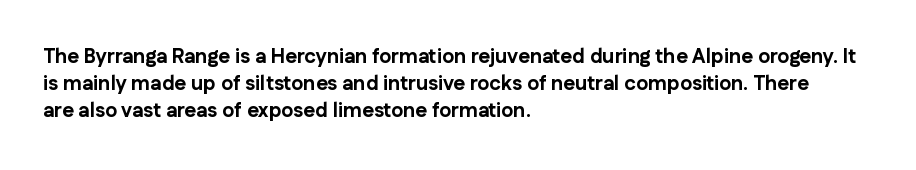
Vertical strokes here are truly vertical. Line spacing here is normal. The rendering anchors every line to the left-hand side. Short note: letters normally spaced. Has an underline been added? It has not. The sample has been set heavy, in full bold.
